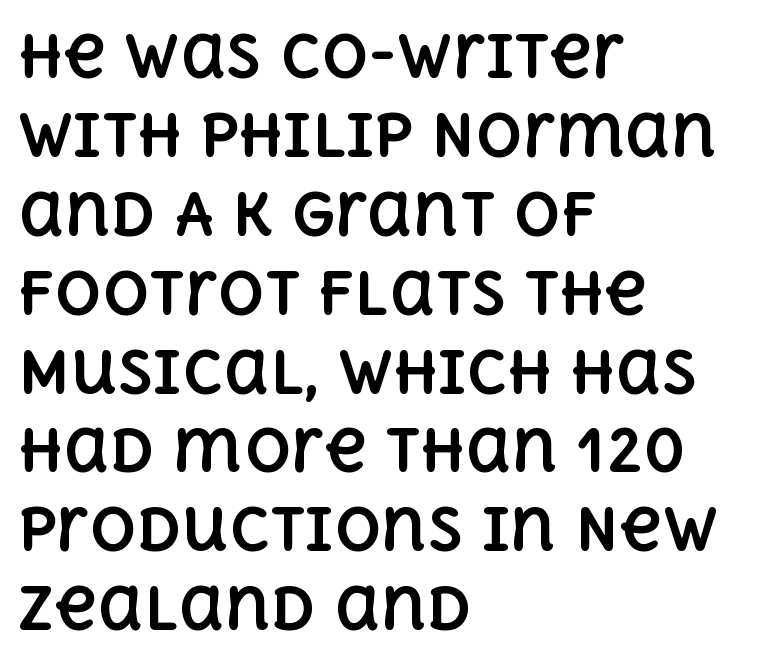
{"italic": "no", "bold": "yes", "weight": "bold", "width": "normal", "x_height": "large", "monospaced": "no", "underline": "no", "align": "left", "line_spacing": "normal", "line_spacing_ratio": 1.36, "letter_spacing": "normal", "letter_spacing_em": 0.0, "glyph_px": 58}
